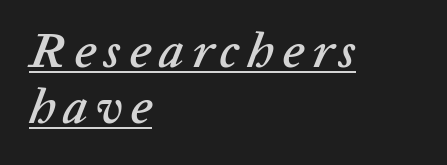
{"italic": "yes", "lean": "right", "slant_degrees": 20, "width": "normal", "stroke_contrast": "low", "x_height": "medium", "monospaced": "no", "underline": "yes", "align": "left", "line_spacing": "tight", "line_spacing_ratio": 1.12, "glyph_px": 50}
